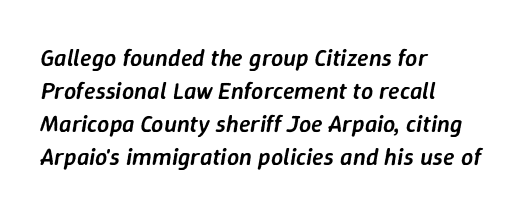
The image shows 24 px text type, italic (leaning right); set left-aligned, normal line spacing (1.37x), normal letter spacing, not underlined.
